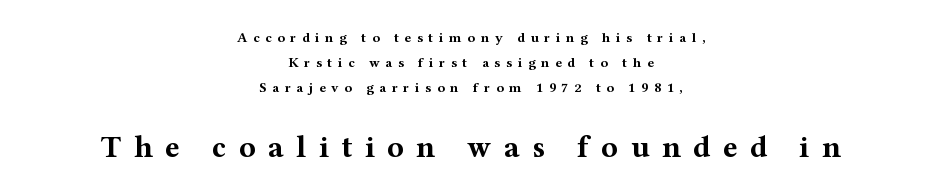
{"serif": "yes", "italic": "no", "bold": "yes", "weight": "bold", "width": "wide", "stroke_contrast": "medium", "x_height": "medium", "monospaced": "no", "underline": "no", "align": "center", "line_spacing_ratio": 1.79, "letter_spacing": "wide", "letter_spacing_em": 0.4, "larger_block": "second", "size_ratio": 2.21, "glyph_px": 31}
